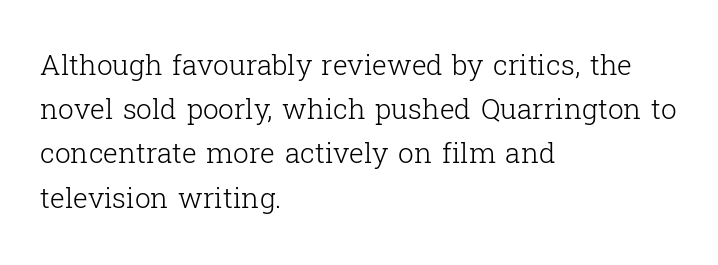
Q: Is the text bold? A: No.
Q: Is the text italic (slanted)? A: No, it is upright.
Q: Is the typeface a serif or a sans-serif typeface? A: Serif.
Q: Is the text underlined? A: No.
Q: How is the paragraph aligned? A: Left-aligned.
Q: Is the spacing between letters normal or unusually wide? A: Normal.
Q: Is the spacing between lines tight, normal or loose? A: Normal.
Q: Width (condensed, normal, or wide)? A: Normal.
Q: Stroke contrast? A: Low.
Q: x-height? A: Medium.
Q: Monospaced? A: No.
